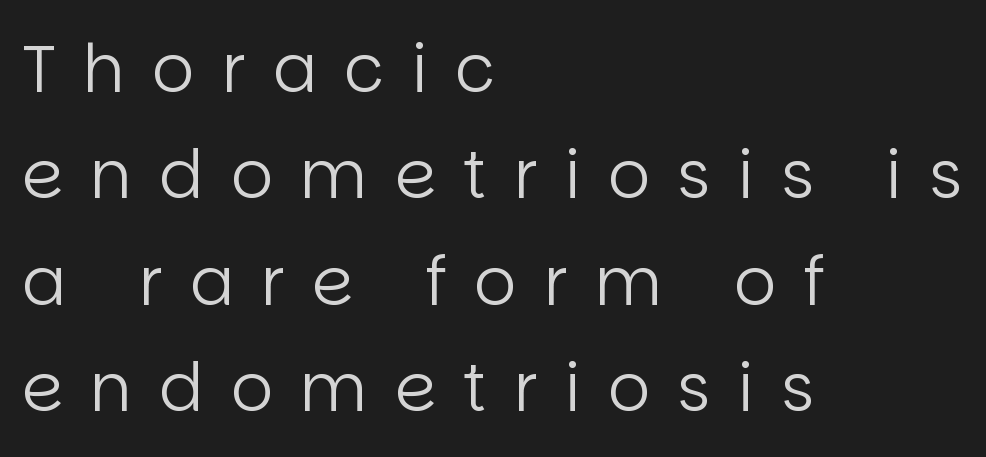
Proportional: the letters do not fall into vertical columns. Posture: vertical. The strip under each line holds only bare page. A quiet, ordinary-to-light weight characterises the typeface. A typesetter would label this face a sans.
